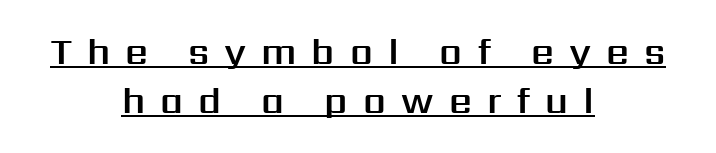
The image shows 36 px sans-serif type, upright; set centered, normal line spacing (1.37x), unusually wide letter spacing (+0.42 em), underlined; medium stroke contrast and a medium x-height.
